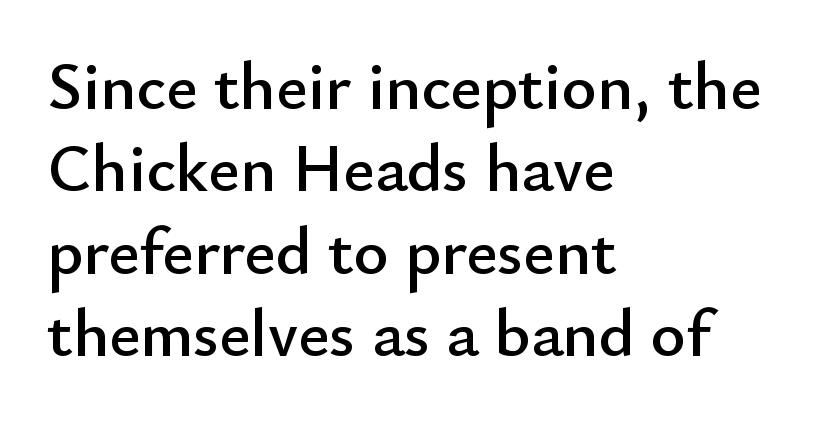
Q: Is the text italic (slanted)? A: No, it is upright.
Q: Is the typeface a serif or a sans-serif typeface? A: Sans-serif.
Q: Is the text underlined? A: No.
Q: How is the paragraph aligned? A: Left-aligned.
Q: Is the spacing between letters normal or unusually wide? A: Normal.
Q: Width (condensed, normal, or wide)? A: Normal.
Q: Stroke contrast? A: Low.
Q: x-height? A: Small.
Q: Monospaced? A: No.
